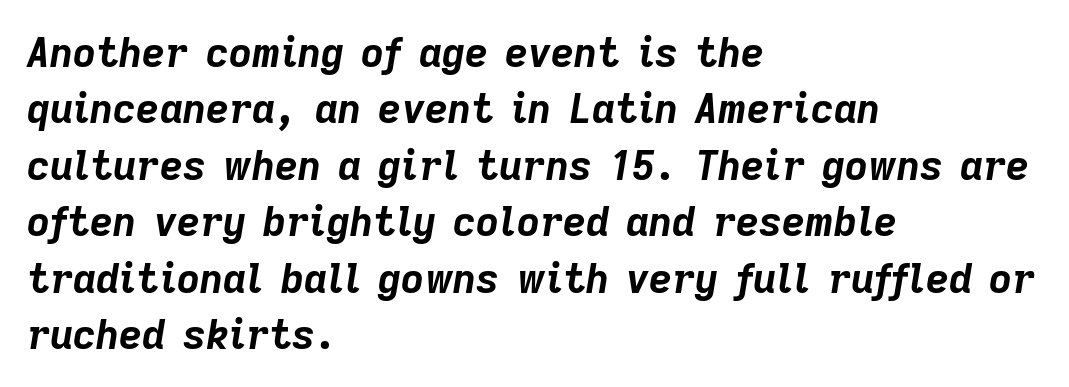
Q: Is the text bold? A: Yes.
Q: Is the text italic (slanted)? A: Yes, it leans right by about 9 degrees.
Q: Is the text underlined? A: No.
Q: How is the paragraph aligned? A: Left-aligned.
Q: Is the spacing between letters normal or unusually wide? A: Normal.
Q: Is the spacing between lines tight, normal or loose? A: Normal.
Q: Width (condensed, normal, or wide)? A: Normal.
Q: Stroke contrast? A: Low.
Q: x-height? A: Medium.
Q: Monospaced? A: No.
